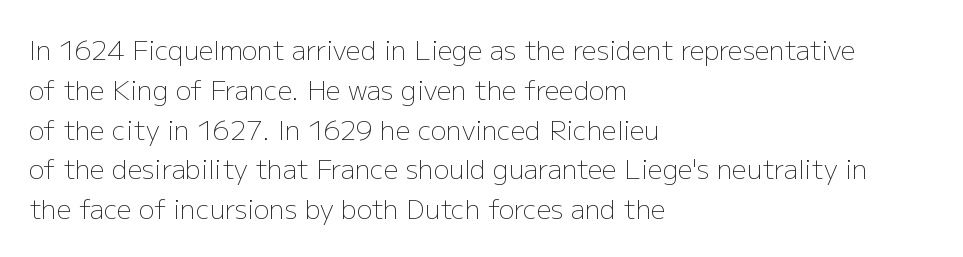
The image shows 26 px text type, upright; set left-aligned, normal line spacing (1.53x), normal letter spacing, not underlined.
